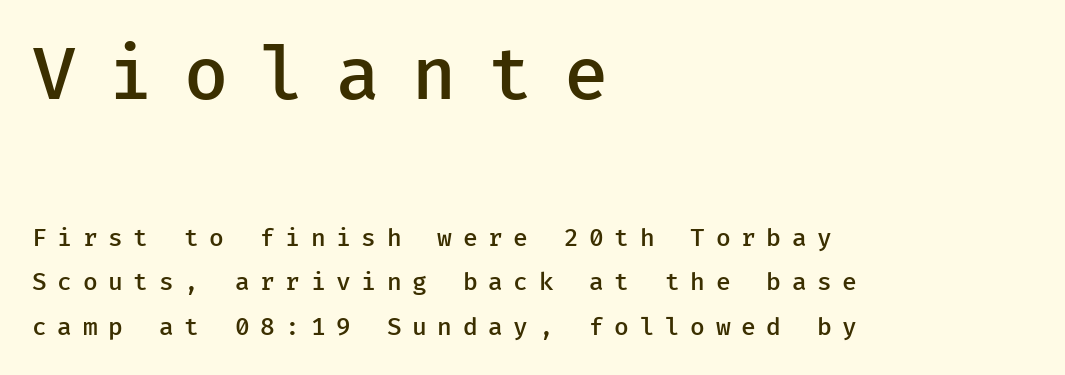
{"serif": "no", "italic": "no", "bold": "semi", "weight": "semibold", "width": "normal", "stroke_contrast": "low", "x_height": "medium", "monospaced": "yes", "underline": "no", "align": "left", "line_spacing_ratio": 1.85, "letter_spacing": "wide", "letter_spacing_em": 0.44, "larger_block": "first", "size_ratio": 3.0, "glyph_px": 72}
